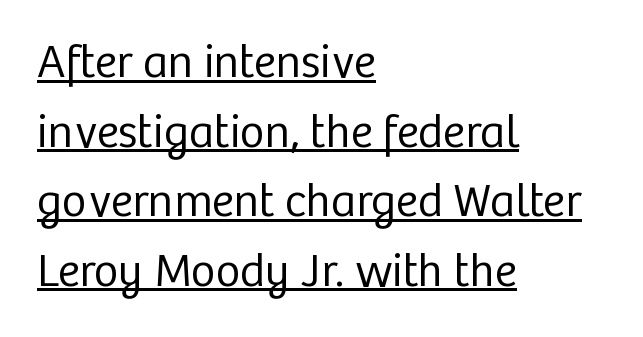
Q: Is the text bold? A: No.
Q: Is the text italic (slanted)? A: No, it is upright.
Q: Is the typeface a serif or a sans-serif typeface? A: Sans-serif.
Q: Is the text underlined? A: Yes.
Q: How is the paragraph aligned? A: Left-aligned.
Q: Is the spacing between letters normal or unusually wide? A: Normal.
Q: Is the spacing between lines tight, normal or loose? A: Normal.
Q: Width (condensed, normal, or wide)? A: Normal.
Q: Stroke contrast? A: Low.
Q: x-height? A: Medium.
Q: Monospaced? A: No.
